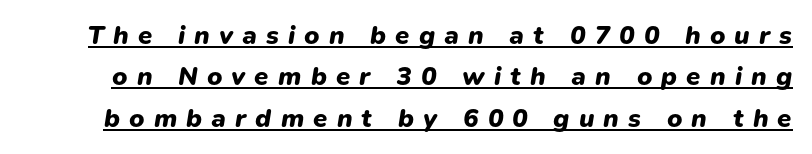
Q: Is the text bold? A: Yes.
Q: Is the text italic (slanted)? A: Yes, it leans right by about 9 degrees.
Q: Is the text underlined? A: Yes.
Q: Is the spacing between letters normal or unusually wide? A: Unusually wide.
Q: Is the spacing between lines tight, normal or loose? A: Normal.
